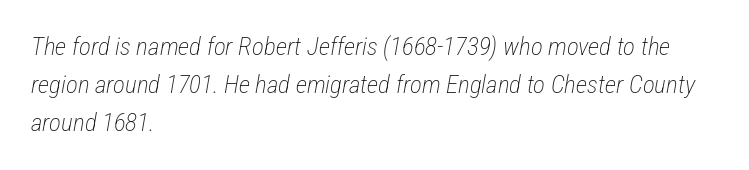
The baseline area is clear. Observe the lean: these are italic letterforms. Standard letterfit; no display-style spreading of the glyphs. Reading down the column, the eye jumps a familiar distance to each next line.
